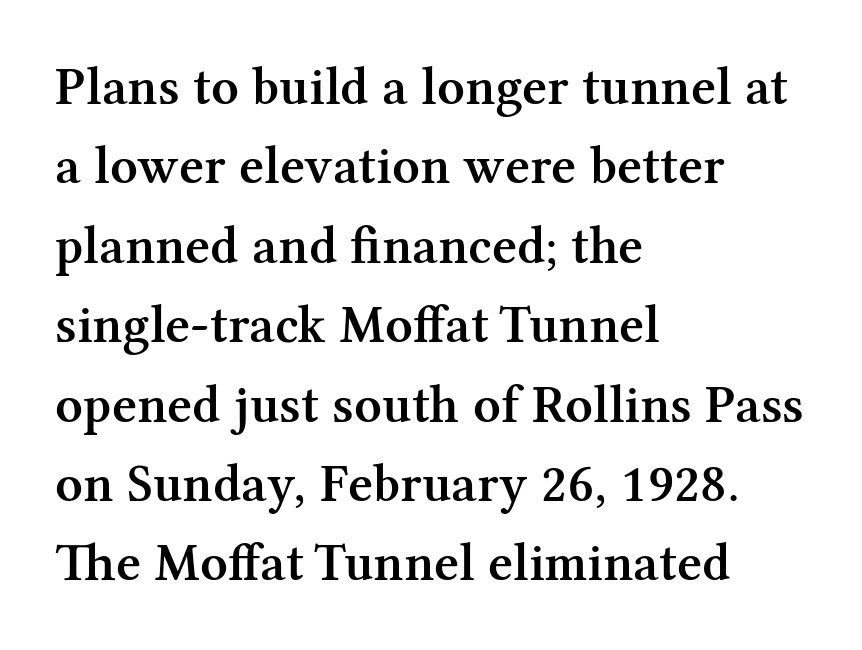
Q: Is the text bold? A: Semi-bold.
Q: Is the text italic (slanted)? A: No, it is upright.
Q: Is the typeface a serif or a sans-serif typeface? A: Serif.
Q: Is the text underlined? A: No.
Q: How is the paragraph aligned? A: Left-aligned.
Q: Is the spacing between letters normal or unusually wide? A: Normal.
Q: Is the spacing between lines tight, normal or loose? A: Normal.
Q: Width (condensed, normal, or wide)? A: Normal.
Q: Stroke contrast? A: Medium.
Q: x-height? A: Medium.
Q: Monospaced? A: No.
